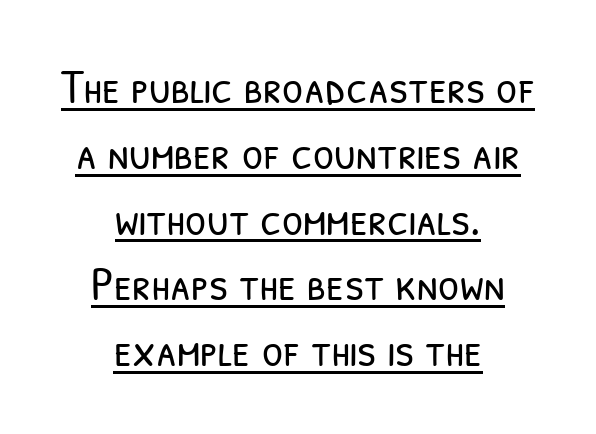
Q: Is the text bold? A: No.
Q: Is the typeface a serif or a sans-serif typeface? A: Sans-serif.
Q: Is the text underlined? A: Yes.
Q: How is the paragraph aligned? A: Centered.
Q: Is the spacing between letters normal or unusually wide? A: Normal.
Q: Is the spacing between lines tight, normal or loose? A: Normal.
Q: Width (condensed, normal, or wide)? A: Condensed.
Q: Stroke contrast? A: Low.
Q: x-height? A: Medium.
Q: Monospaced? A: No.
